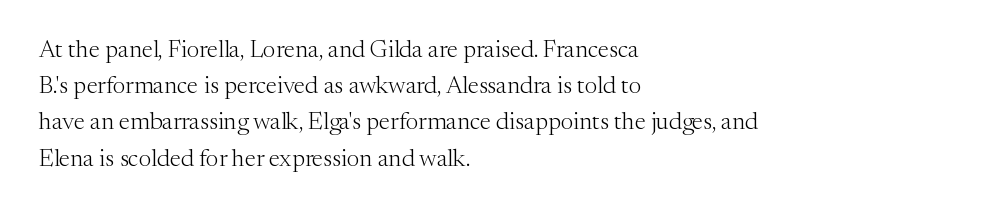
The image shows 24 px text type, upright; set left-aligned, normal line spacing (1.51x), normal letter spacing, not underlined.
